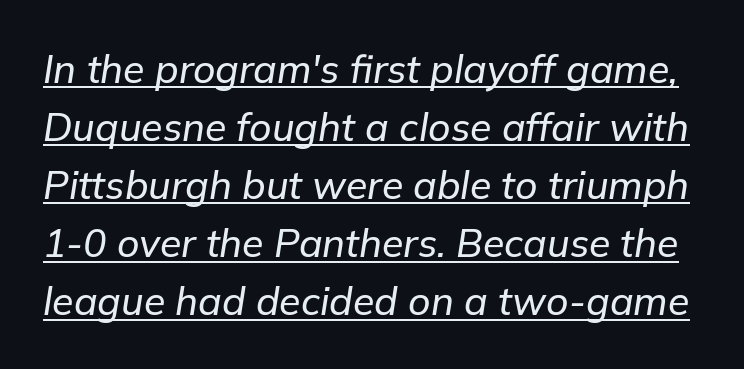
The image shows 39 px text type, italic (leaning right); set normal line spacing (1.49x), normal letter spacing, underlined; low stroke contrast and a medium x-height.
